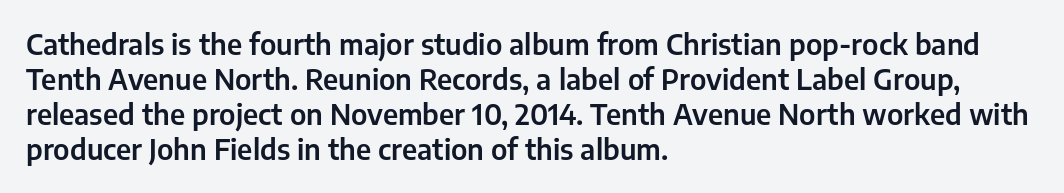
Q: Is the text italic (slanted)? A: No, it is upright.
Q: Is the typeface a serif or a sans-serif typeface? A: Sans-serif.
Q: Is the text underlined? A: No.
Q: How is the paragraph aligned? A: Left-aligned.
Q: Is the spacing between letters normal or unusually wide? A: Normal.
Q: Is the spacing between lines tight, normal or loose? A: Normal.
Q: Width (condensed, normal, or wide)? A: Normal.
Q: Stroke contrast? A: Low.
Q: x-height? A: Medium.
Q: Monospaced? A: No.
